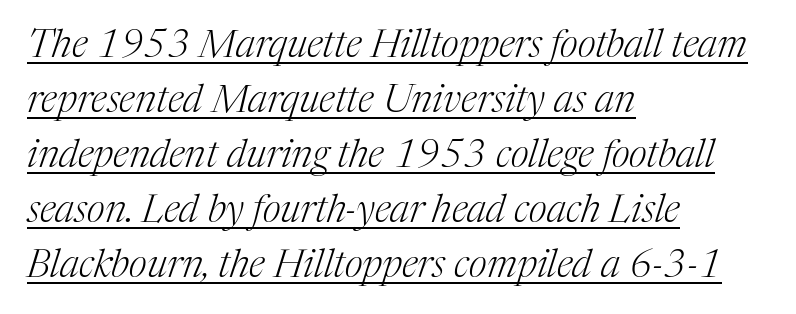
Serifs: yes, visible at the terminals of the letterforms. Leading matches the norm, producing a regular column. Style check: oblique. The strokes are not fattened; the text isn't bold. The rag falls on the right side of this text block.
